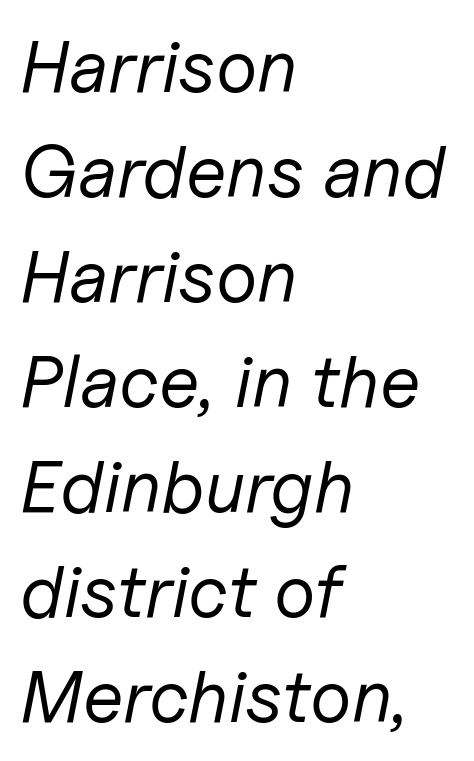
{"italic": "yes", "lean": "right", "slant_degrees": 11, "bold": "no", "weight": "regular", "width": "normal", "stroke_contrast": "low", "x_height": "medium", "monospaced": "no", "underline": "no", "align": "left", "line_spacing": "normal", "line_spacing_ratio": 1.42, "letter_spacing": "normal", "letter_spacing_em": 0.0, "glyph_px": 74}
